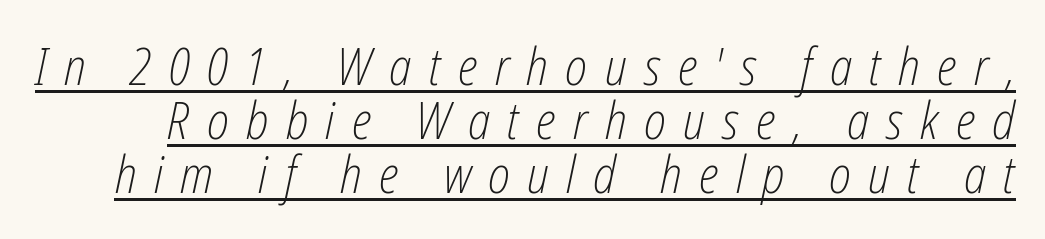
Q: Is the text bold? A: No.
Q: Is the text italic (slanted)? A: Yes, it leans right by about 12 degrees.
Q: Is the text underlined? A: Yes.
Q: Is the spacing between letters normal or unusually wide? A: Unusually wide.
Q: Is the spacing between lines tight, normal or loose? A: Tight.
Q: Width (condensed, normal, or wide)? A: Condensed.
Q: Stroke contrast? A: Low.
Q: x-height? A: Medium.
Q: Monospaced? A: No.
